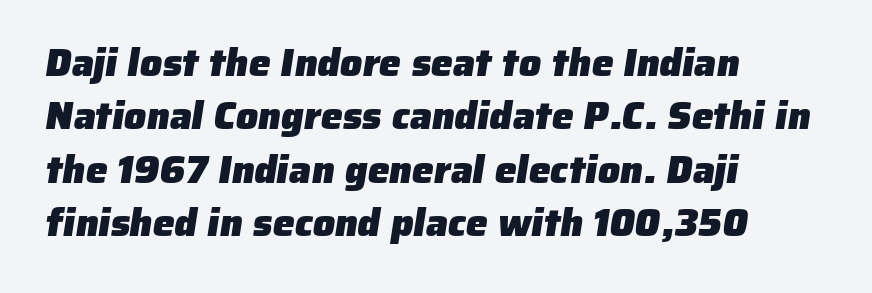
Q: Is the text bold? A: Yes.
Q: Is the typeface a serif or a sans-serif typeface? A: Sans-serif.
Q: Is the text underlined? A: No.
Q: How is the paragraph aligned? A: Left-aligned.
Q: Is the spacing between letters normal or unusually wide? A: Normal.
Q: Is the spacing between lines tight, normal or loose? A: Normal.
Q: Width (condensed, normal, or wide)? A: Normal.
Q: Stroke contrast? A: Low.
Q: x-height? A: Medium.
Q: Monospaced? A: No.
